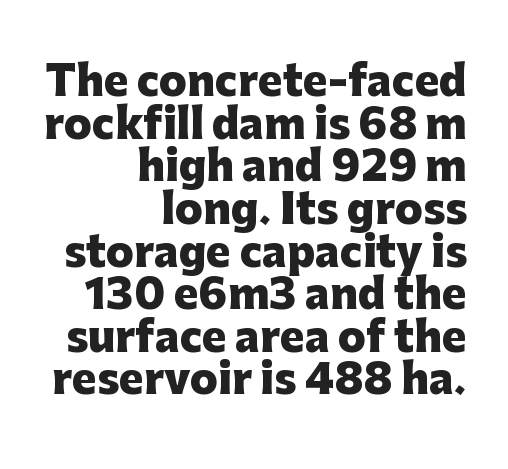
{"serif": "no", "italic": "no", "bold": "yes", "weight": "heavy", "width": "normal", "stroke_contrast": "low", "x_height": "medium", "monospaced": "no", "underline": "no", "align": "right", "line_spacing": "tight", "line_spacing_ratio": 1.04, "letter_spacing": "normal", "letter_spacing_em": 0.0, "glyph_px": 41}
